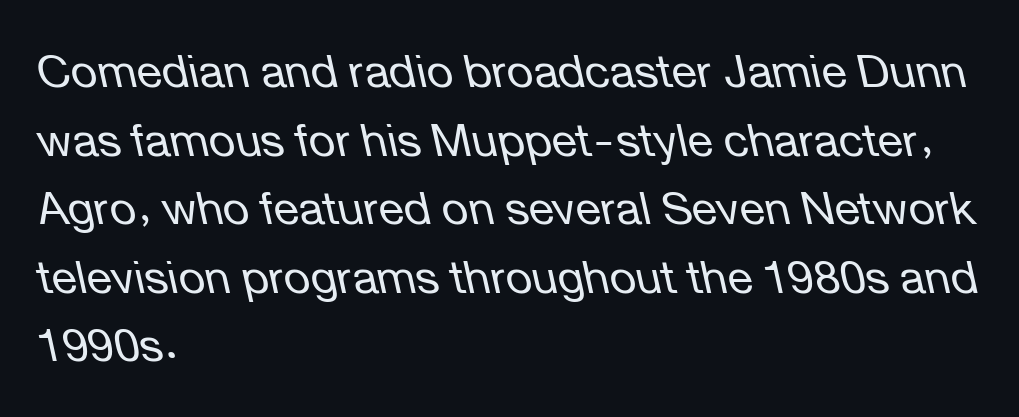
The image shows 46 px regular-weight type, italic (leaning left); set left-aligned, normal line spacing (1.49x), normal letter spacing, not underlined; low stroke contrast and a medium x-height.
